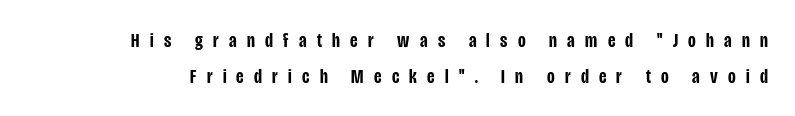
The image shows 21 px text type, upright; set line spacing 1.71x, unusually wide letter spacing (+0.49 em), not underlined.
